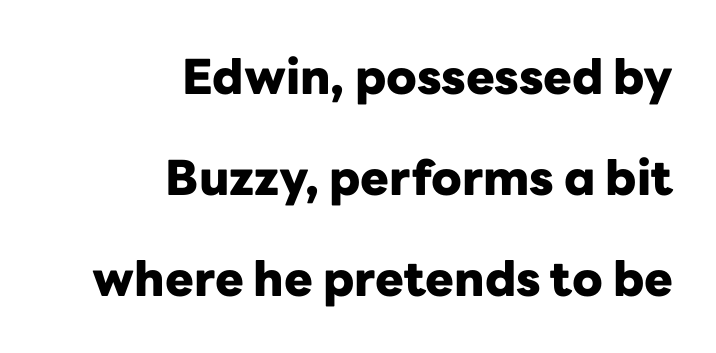
{"serif": "no", "italic": "no", "bold": "yes", "weight": "heavy", "width": "normal", "stroke_contrast": "low", "x_height": "medium", "monospaced": "no", "underline": "no", "align": "right", "line_spacing": "loose", "line_spacing_ratio": 2.1, "letter_spacing": "normal", "letter_spacing_em": 0.0, "glyph_px": 48}
